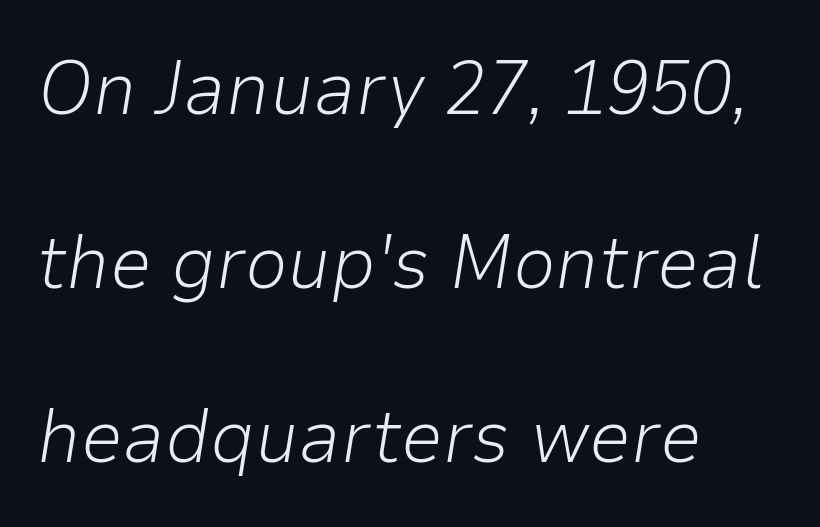
Observe the lean: these are italic letterforms. If you drew a ruler down the left edge, every line would touch it. The face used here is proportionally spaced, like ordinary book or web type. The vertical gap from one line to the next is large. Descenders hang freely into open space. Ink coverage per letter is moderate at most.
